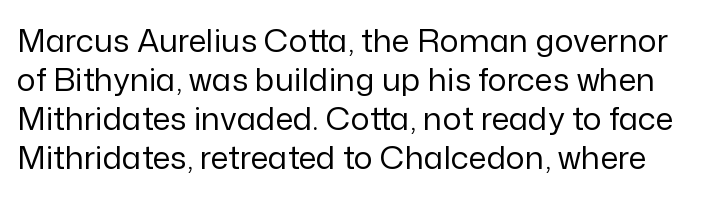
The image shows 32 px regular-weight sans-serif type, upright; set line spacing 1.22x, normal letter spacing, not underlined; low stroke contrast and a medium x-height.
